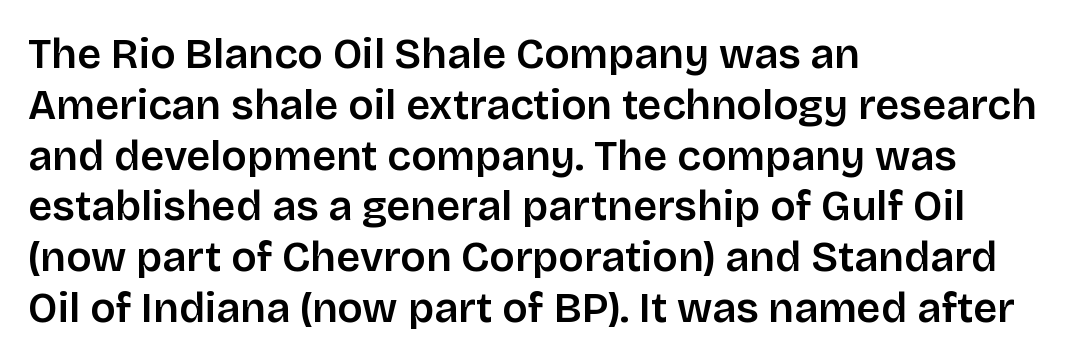
The image shows 42 px sans-serif type, upright; set left-aligned, line spacing 1.21x, normal letter spacing, not underlined; low stroke contrast and a large x-height.
